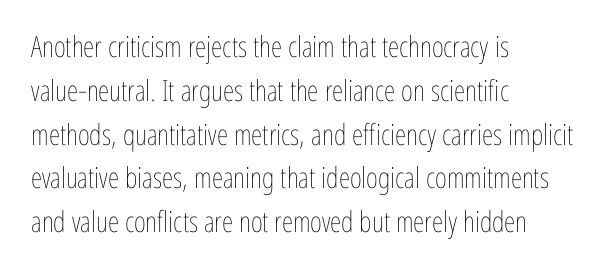
{"italic": "no", "bold": "no", "weight": "thin", "width": "condensed", "stroke_contrast": "low", "x_height": "medium", "monospaced": "no", "underline": "no", "align": "left", "line_spacing": "normal", "line_spacing_ratio": 1.51, "letter_spacing": "normal", "letter_spacing_em": 0.0, "glyph_px": 29}
